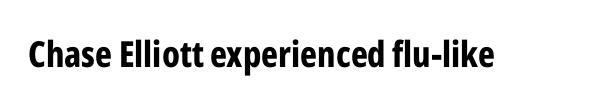
Q: Is the text bold? A: Yes.
Q: Is the text italic (slanted)? A: No, it is upright.
Q: Is the typeface a serif or a sans-serif typeface? A: Sans-serif.
Q: Is the text underlined? A: No.
Q: Is the spacing between letters normal or unusually wide? A: Normal.
Q: Width (condensed, normal, or wide)? A: Condensed.
Q: Stroke contrast? A: Low.
Q: x-height? A: Medium.
Q: Monospaced? A: No.
